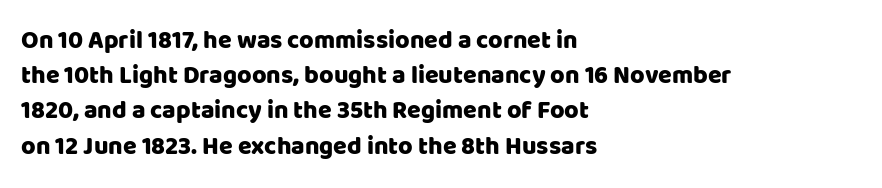
The image shows 25 px text type, upright; set left-aligned, normal line spacing (1.41x), normal letter spacing, not underlined.
